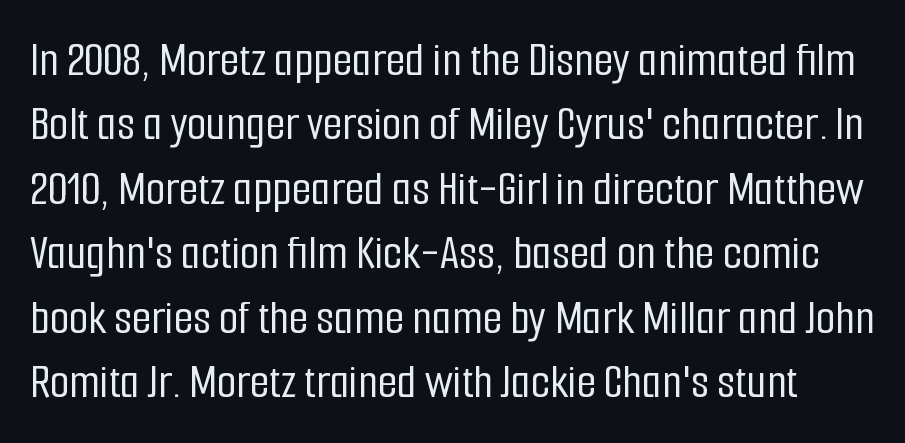
What's the leading like? Ordinary, nothing unusual. You could call the tracking neutral — neither tight nor loose. Looks like regular typesetting: each glyph gets only the width it needs. Are there feet on the stems? There aren't — it's a sans. Rule under the text: the space is simply empty.
